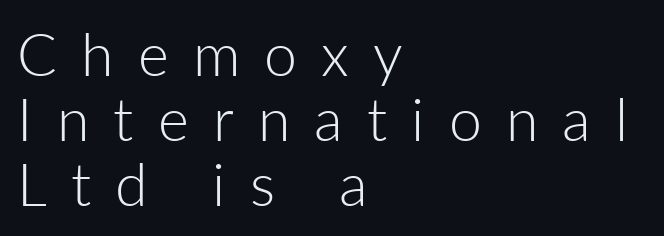
The space directly below the letters is spotless. A student would call this left alignment; a typographer would say flush left, rag right. In terms of letterform style, serifs are entirely absent. This block would grow much taller if given ordinary leading; it's compressed now.
